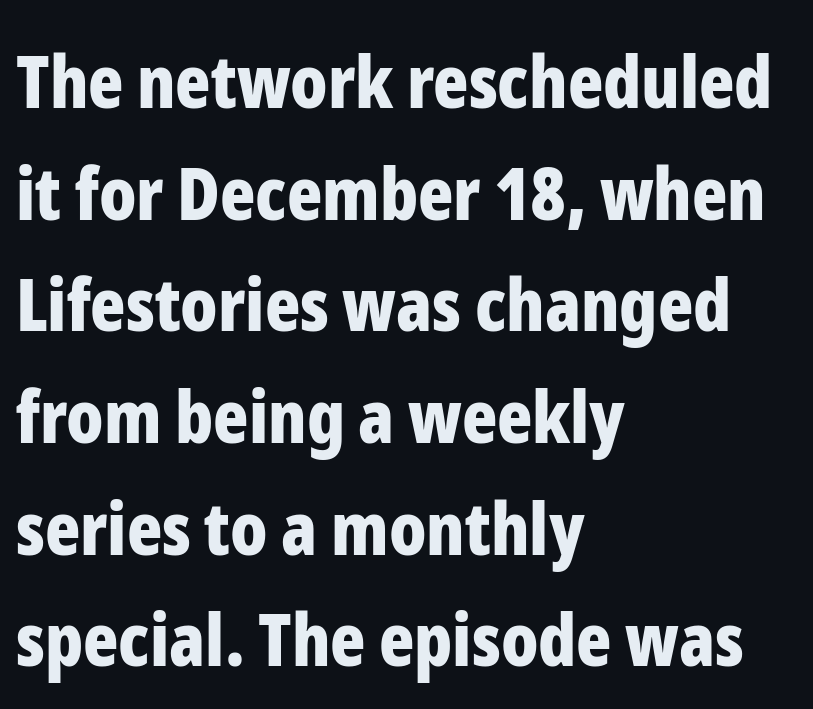
Decoration check: the copy has no underline. The strokes are fattened all the way to bold. The typeface chosen for these lines omits serifs. Regular leading.
